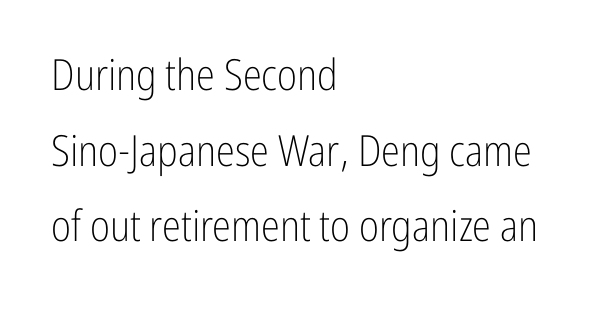
Q: Is the text bold? A: No.
Q: Is the text italic (slanted)? A: No, it is upright.
Q: Is the typeface a serif or a sans-serif typeface? A: Sans-serif.
Q: Is the text underlined? A: No.
Q: How is the paragraph aligned? A: Left-aligned.
Q: Is the spacing between letters normal or unusually wide? A: Normal.
Q: Width (condensed, normal, or wide)? A: Condensed.
Q: Stroke contrast? A: Low.
Q: x-height? A: Medium.
Q: Monospaced? A: No.
